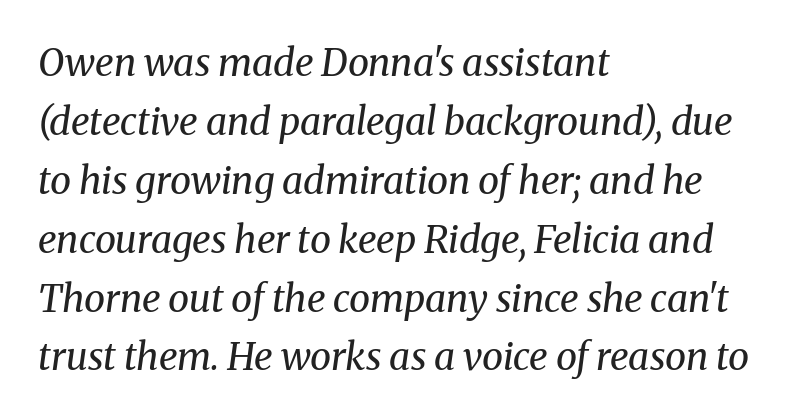
Q: Is the text bold? A: No.
Q: Is the text italic (slanted)? A: Yes, it leans right by about 8 degrees.
Q: Is the typeface a serif or a sans-serif typeface? A: Serif.
Q: Is the text underlined? A: No.
Q: How is the paragraph aligned? A: Left-aligned.
Q: Is the spacing between letters normal or unusually wide? A: Normal.
Q: Is the spacing between lines tight, normal or loose? A: Normal.
Q: Width (condensed, normal, or wide)? A: Normal.
Q: Stroke contrast? A: Medium.
Q: x-height? A: Medium.
Q: Monospaced? A: No.
